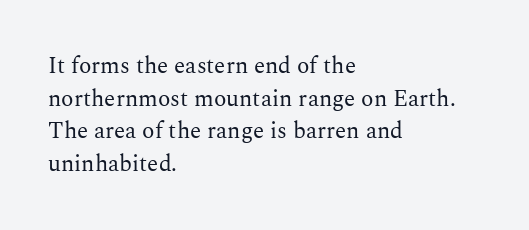
Q: Is the text bold? A: No.
Q: Is the text italic (slanted)? A: No, it is upright.
Q: Is the text underlined? A: No.
Q: How is the paragraph aligned? A: Left-aligned.
Q: Is the spacing between letters normal or unusually wide? A: Normal.
Q: Is the spacing between lines tight, normal or loose? A: Normal.
